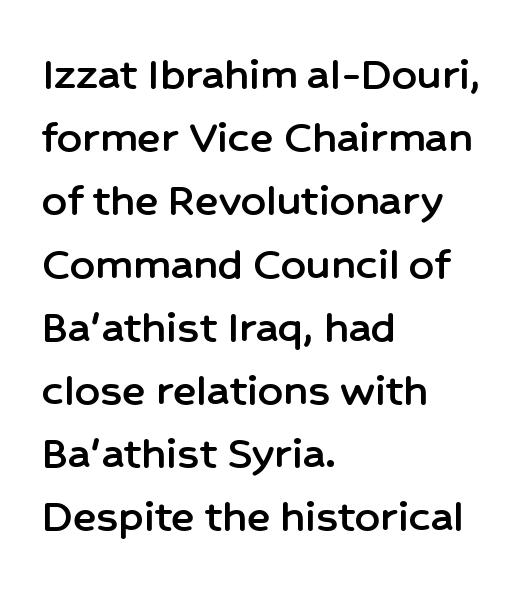
Q: Is the text italic (slanted)? A: No, it is upright.
Q: Is the typeface a serif or a sans-serif typeface? A: Sans-serif.
Q: Is the text underlined? A: No.
Q: How is the paragraph aligned? A: Left-aligned.
Q: Is the spacing between letters normal or unusually wide? A: Normal.
Q: Is the spacing between lines tight, normal or loose? A: Normal.
Q: Width (condensed, normal, or wide)? A: Normal.
Q: Stroke contrast? A: Low.
Q: x-height? A: Medium.
Q: Monospaced? A: No.
